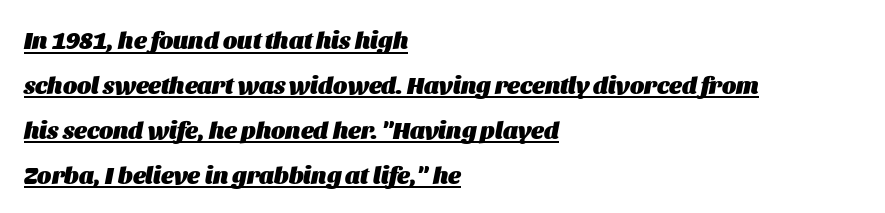
Q: Is the text bold? A: Yes.
Q: Is the text italic (slanted)? A: Yes, it leans right by about 11 degrees.
Q: Is the text underlined? A: Yes.
Q: How is the paragraph aligned? A: Left-aligned.
Q: Is the spacing between letters normal or unusually wide? A: Normal.
